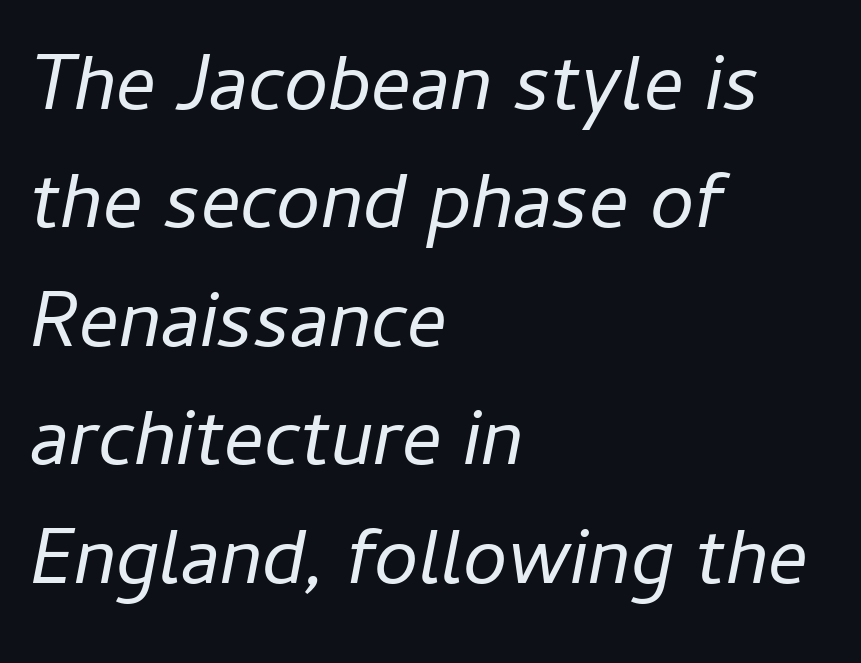
Q: Is the text bold? A: No.
Q: Is the text italic (slanted)? A: Yes, it leans right by about 11 degrees.
Q: Is the text underlined? A: No.
Q: How is the paragraph aligned? A: Left-aligned.
Q: Is the spacing between letters normal or unusually wide? A: Normal.
Q: Is the spacing between lines tight, normal or loose? A: Normal.
Q: Width (condensed, normal, or wide)? A: Normal.
Q: Stroke contrast? A: Low.
Q: x-height? A: Medium.
Q: Monospaced? A: No.
